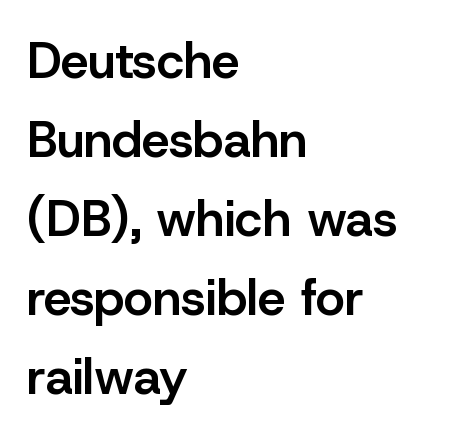
Q: Is the text bold? A: Semi-bold.
Q: Is the text italic (slanted)? A: No, it is upright.
Q: Is the typeface a serif or a sans-serif typeface? A: Sans-serif.
Q: Is the text underlined? A: No.
Q: How is the paragraph aligned? A: Left-aligned.
Q: Is the spacing between letters normal or unusually wide? A: Normal.
Q: Is the spacing between lines tight, normal or loose? A: Normal.
Q: Width (condensed, normal, or wide)? A: Normal.
Q: Stroke contrast? A: Low.
Q: x-height? A: Medium.
Q: Monospaced? A: No.
